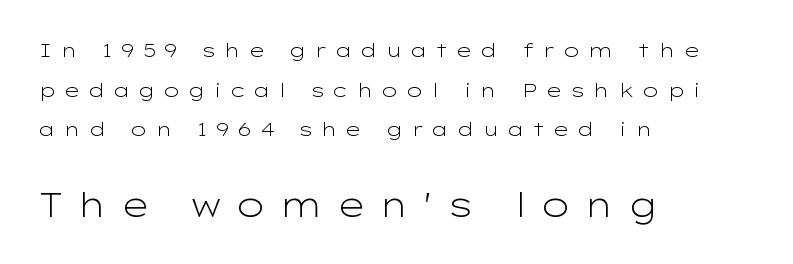
Q: Is the text bold? A: No.
Q: Is the text italic (slanted)? A: No, it is upright.
Q: Is the typeface a serif or a sans-serif typeface? A: Sans-serif.
Q: Is the text underlined? A: No.
Q: How is the paragraph aligned? A: Left-aligned.
Q: Is the spacing between letters normal or unusually wide? A: Unusually wide.
Q: Is the spacing between lines tight, normal or loose? A: Loose.
Q: Which block of text is set in a larger size, the first (top) or the second (bottom)? A: The second (bottom) one.
Q: Width (condensed, normal, or wide)? A: Wide.
Q: Stroke contrast? A: Low.
Q: x-height? A: Medium.
Q: Monospaced? A: No.
